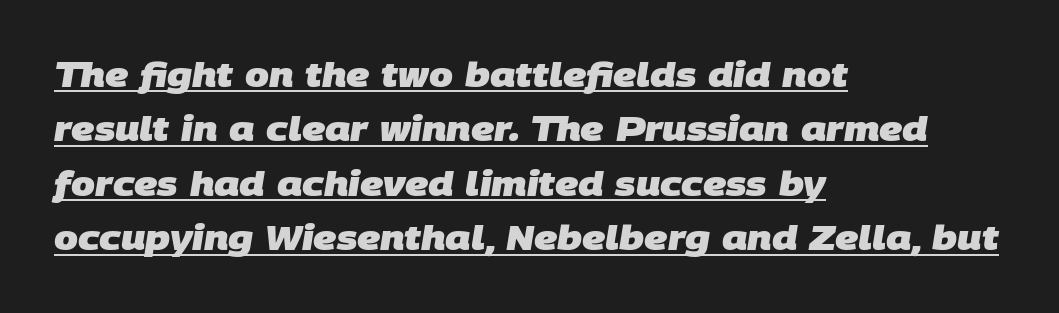
Teacher's note: observe the even left margin — that is flush-left alignment. The glyphs are accompanied by a horizontal stroke just below them. Type style note: lacks serifs. Each word holds together tightly as a unit, with standard inter-letter gaps. Whoever set this chose a conventional vertical rhythm. Is this a fixed-width face? No — the glyphs have proportional, varying widths.
